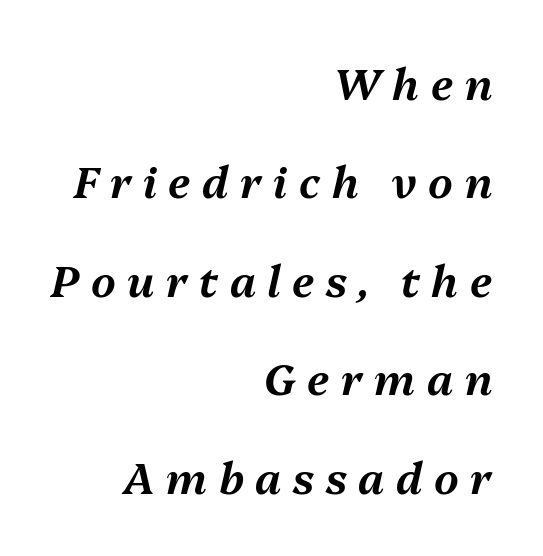
{"italic": "yes", "lean": "right", "slant_degrees": 13, "width": "normal", "stroke_contrast": "medium", "x_height": "medium", "monospaced": "no", "underline": "no", "align": "right", "line_spacing": "loose", "line_spacing_ratio": 2.29, "letter_spacing": "wide", "letter_spacing_em": 0.27, "glyph_px": 43}
